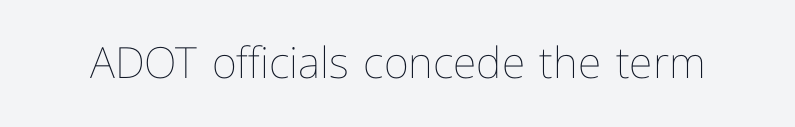
Letters have the restrained weight of plain body copy at most. No extra tracking has been applied to these lines. A clean baseline with only descenders dipping below it. Note the varied advance widths — an 'i' is clearly narrower than an 'm'.
